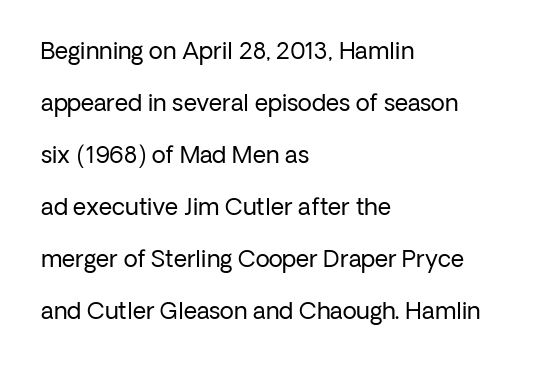
The font is comparable to plain body text, perhaps lighter. Horizontal bands of white between lines are thick stripes. Italic? Not at all — the glyphs are vertical. Descenders are the only things crossing below the line. Line starts are locked; line ends wander.
